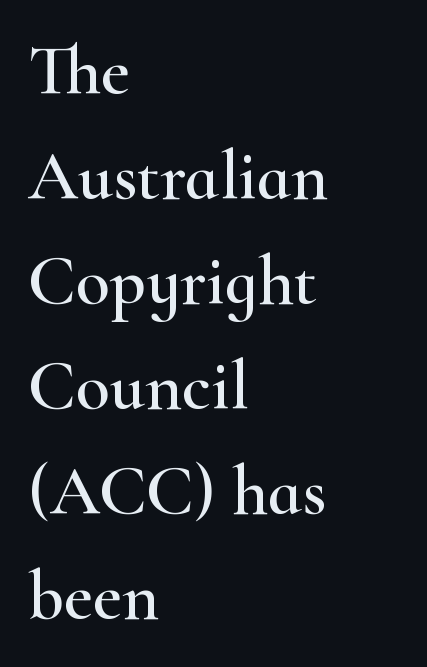
The image shows 70 px wide serif type, upright; set left-aligned, normal line spacing (1.5x), normal letter spacing, not underlined; high stroke contrast and a small x-height.
